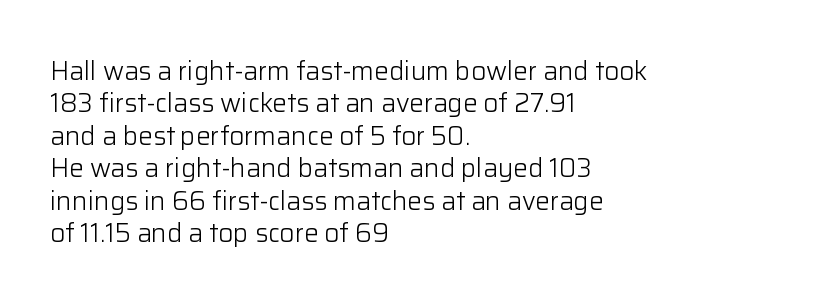
The image shows 26 px text type, upright; set left-aligned, normal line spacing (1.25x), normal letter spacing, not underlined.
